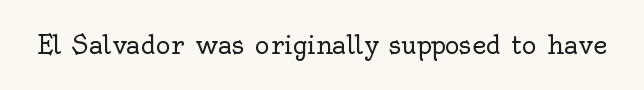
{"italic": "no", "bold": "no", "underline": "no", "letter_spacing": "normal", "letter_spacing_em": 0.0, "glyph_px": 25}
